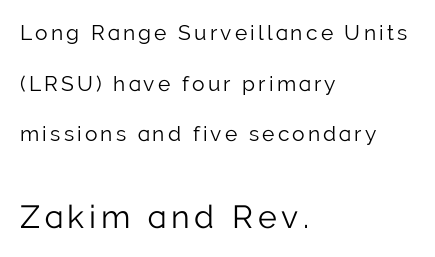
{"serif": "no", "italic": "no", "bold": "no", "weight": "light", "width": "normal", "stroke_contrast": "low", "x_height": "medium", "monospaced": "no", "underline": "no", "align": "left", "line_spacing": "loose", "line_spacing_ratio": 2.41, "larger_block": "second", "size_ratio": 1.52, "glyph_px": 32}
